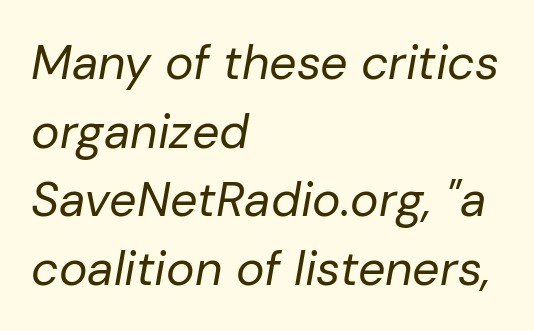
{"italic": "yes", "lean": "right", "slant_degrees": 10, "bold": "no", "weight": "regular", "width": "normal", "stroke_contrast": "low", "x_height": "medium", "monospaced": "no", "underline": "no", "align": "left", "line_spacing": "normal", "line_spacing_ratio": 1.43, "letter_spacing": "normal", "letter_spacing_em": 0.0, "glyph_px": 48}
